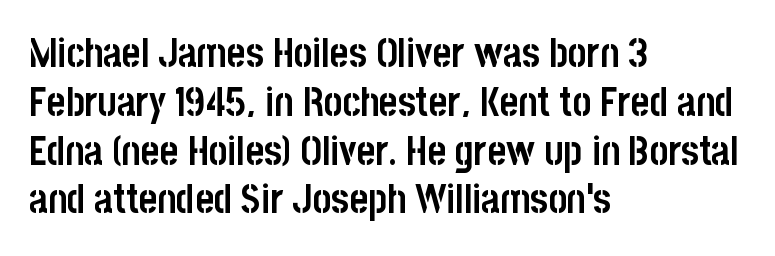
Q: Is the text bold? A: Yes.
Q: Is the text italic (slanted)? A: No, it is upright.
Q: Is the typeface a serif or a sans-serif typeface? A: Sans-serif.
Q: Is the text underlined? A: No.
Q: How is the paragraph aligned? A: Left-aligned.
Q: Is the spacing between letters normal or unusually wide? A: Normal.
Q: Width (condensed, normal, or wide)? A: Condensed.
Q: Stroke contrast? A: Low.
Q: x-height? A: Large.
Q: Monospaced? A: No.
